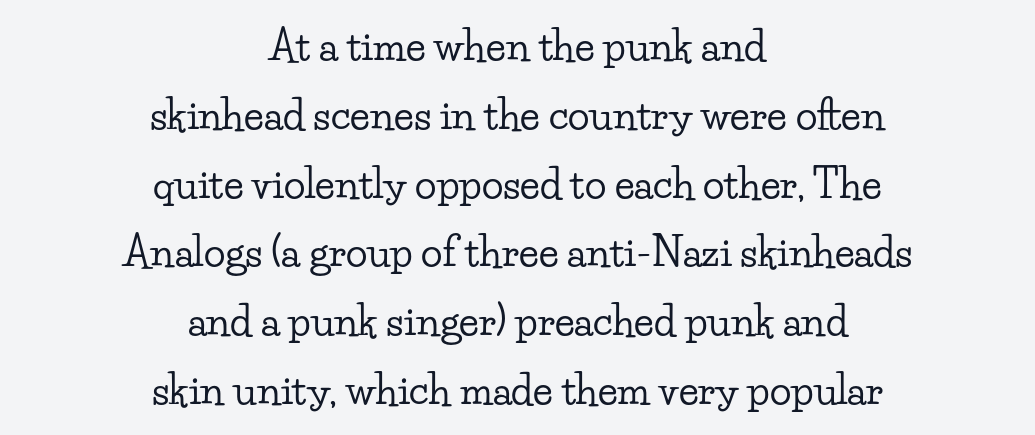
Q: Is the text italic (slanted)? A: No, it is upright.
Q: Is the typeface a serif or a sans-serif typeface? A: Serif.
Q: Is the text underlined? A: No.
Q: How is the paragraph aligned? A: Centered.
Q: Is the spacing between letters normal or unusually wide? A: Normal.
Q: Width (condensed, normal, or wide)? A: Wide.
Q: Stroke contrast? A: Low.
Q: x-height? A: Small.
Q: Monospaced? A: No.
